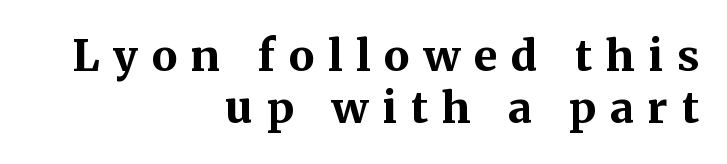
Q: Is the text bold? A: Yes.
Q: Is the text italic (slanted)? A: No, it is upright.
Q: Is the typeface a serif or a sans-serif typeface? A: Serif.
Q: Is the text underlined? A: No.
Q: How is the paragraph aligned? A: Right-aligned.
Q: Is the spacing between letters normal or unusually wide? A: Unusually wide.
Q: Width (condensed, normal, or wide)? A: Normal.
Q: Stroke contrast? A: Medium.
Q: x-height? A: Medium.
Q: Monospaced? A: No.
